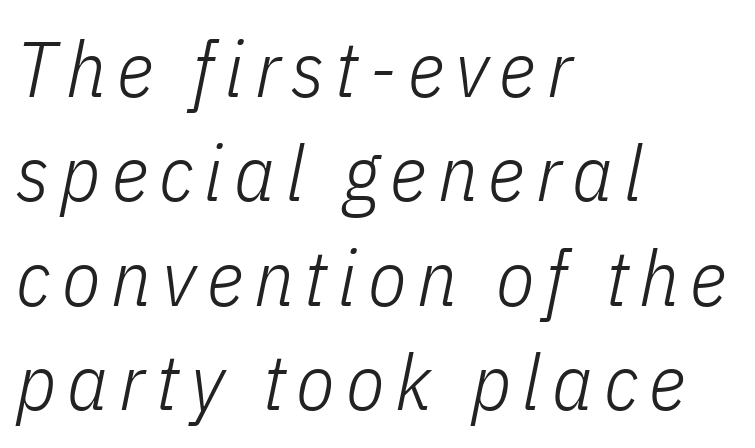
The image shows 79 px light, condensed type, italic (leaning right); set left-aligned, normal line spacing (1.32x), not underlined; low stroke contrast and a medium x-height.
